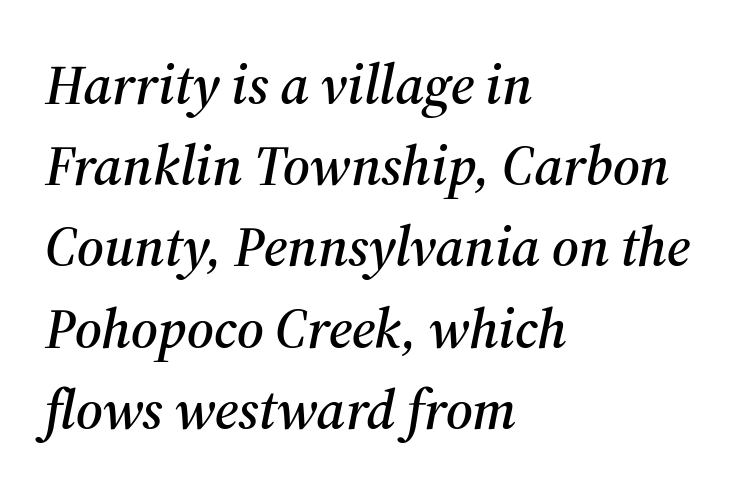
Q: Is the text italic (slanted)? A: Yes, it leans right by about 12 degrees.
Q: Is the typeface a serif or a sans-serif typeface? A: Serif.
Q: Is the text underlined? A: No.
Q: How is the paragraph aligned? A: Left-aligned.
Q: Is the spacing between letters normal or unusually wide? A: Normal.
Q: Is the spacing between lines tight, normal or loose? A: Normal.
Q: Width (condensed, normal, or wide)? A: Normal.
Q: Stroke contrast? A: Medium.
Q: x-height? A: Medium.
Q: Monospaced? A: No.
